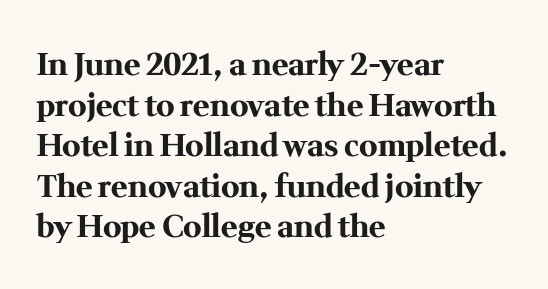
{"serif": "yes", "italic": "no", "bold": "yes", "weight": "bold", "width": "normal", "stroke_contrast": "medium", "x_height": "medium", "monospaced": "no", "underline": "no", "align": "left", "line_spacing": "normal", "line_spacing_ratio": 1.31, "letter_spacing": "normal", "letter_spacing_em": 0.0, "glyph_px": 31}
